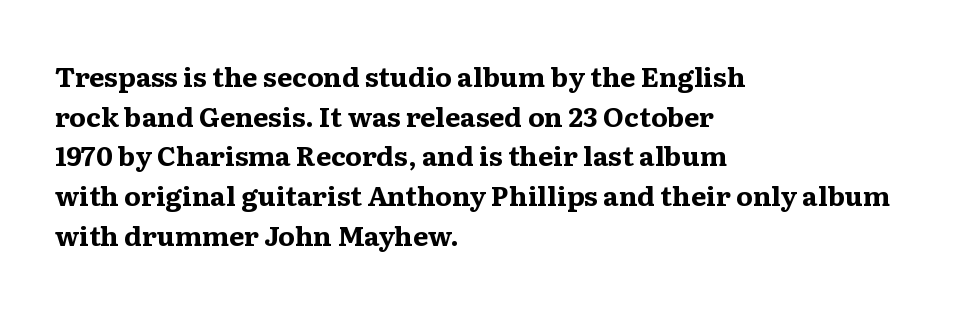
The glyphs are unaccompanied by any horizontal stroke below them. The characters look thick and weighty, a clear bold. Horizontally, the lines are justified to the leading edge only. Successive baselines arrive at the customary interval. Ordinary non-slanted type is in use.
